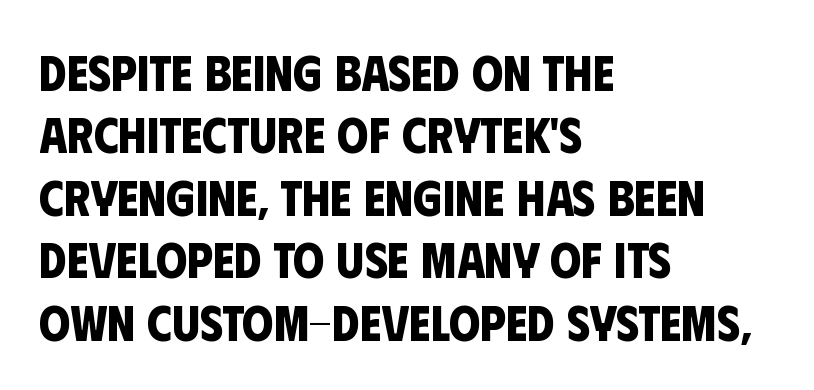
Q: Is the text bold? A: Yes.
Q: Is the typeface a serif or a sans-serif typeface? A: Sans-serif.
Q: Is the text underlined? A: No.
Q: How is the paragraph aligned? A: Left-aligned.
Q: Is the spacing between letters normal or unusually wide? A: Normal.
Q: Is the spacing between lines tight, normal or loose? A: Normal.
Q: Width (condensed, normal, or wide)? A: Condensed.
Q: Stroke contrast? A: Low.
Q: x-height? A: Large.
Q: Monospaced? A: No.
